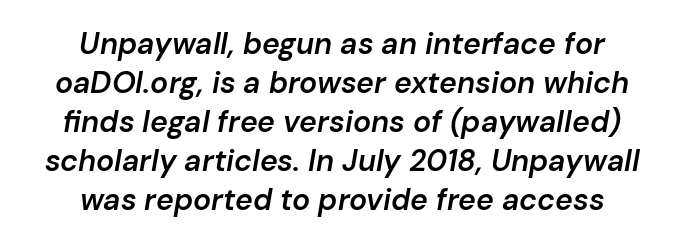
Designer's note — italics engaged. Bare-footed words on every line. How are the letters spaced? Ordinarily, with no added tracking. In terms of leading, this rendering sits right in the middle. Alignment: centered. A semibold gives these letters moderate extra thickness, short of bold.
